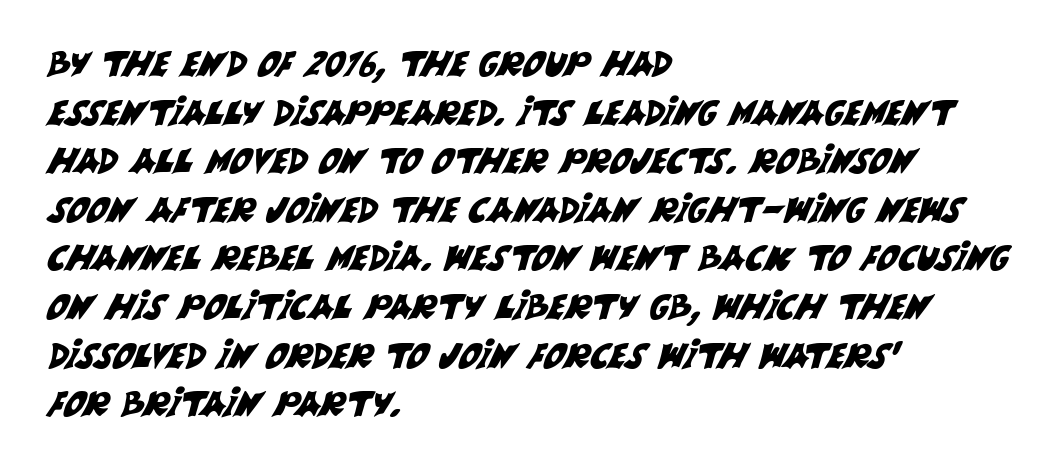
Underlining? Definitely not there. Serif or sans? Sans — the stroke terminals are bare. What stands out about the letter spacing? Nothing — it is the standard amount. Quick note: interline space is typical. Each letter keeps its own natural width here, so spacing adapts to shape. Every row of glyphs begins at an identical x-position on the left.
